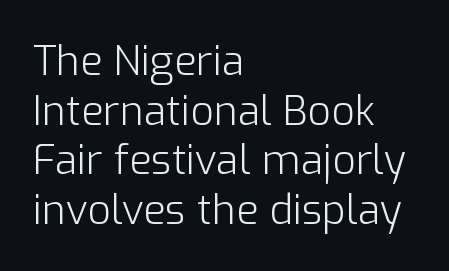
Q: Is the text bold? A: No.
Q: Is the text italic (slanted)? A: No, it is upright.
Q: Is the typeface a serif or a sans-serif typeface? A: Sans-serif.
Q: Is the text underlined? A: No.
Q: How is the paragraph aligned? A: Left-aligned.
Q: Is the spacing between letters normal or unusually wide? A: Normal.
Q: Width (condensed, normal, or wide)? A: Normal.
Q: Stroke contrast? A: Low.
Q: x-height? A: Medium.
Q: Monospaced? A: No.
